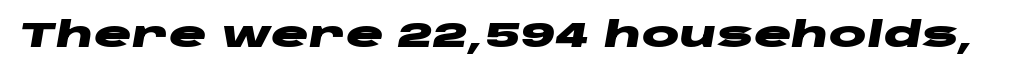
Q: Is the text bold? A: Yes.
Q: Is the text italic (slanted)? A: Yes, it leans right by about 10 degrees.
Q: Is the text underlined? A: No.
Q: Is the spacing between letters normal or unusually wide? A: Normal.
Q: Width (condensed, normal, or wide)? A: Wide.
Q: Stroke contrast? A: Low.
Q: x-height? A: Large.
Q: Monospaced? A: No.
